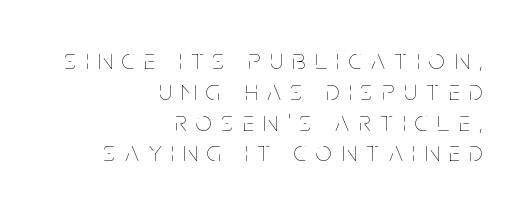
Check under the words: just untouched page. Casual observation: everything's shoved over to the right. Ordinary non-slanted type is in use. Glyph-to-glyph distance is far greater than everyday printed text.
